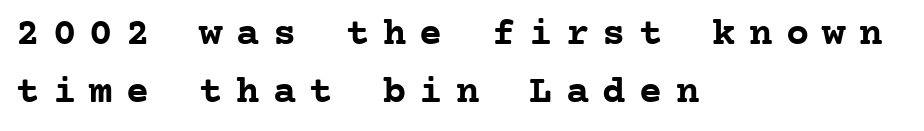
{"serif": "yes", "italic": "no", "bold": "yes", "weight": "semibold", "width": "normal", "stroke_contrast": "low", "x_height": "medium", "monospaced": "yes", "underline": "no", "align": "left", "line_spacing": "normal", "line_spacing_ratio": 1.48, "letter_spacing": "wide", "letter_spacing_em": 0.34, "glyph_px": 39}
